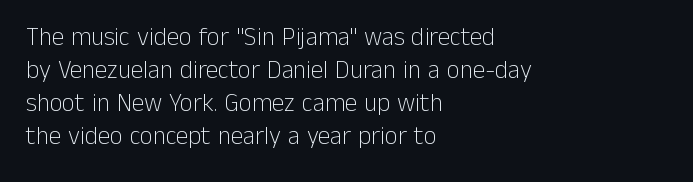
The image shows 25 px text type, upright; set left-aligned, normal line spacing (1.32x), normal letter spacing, not underlined.
